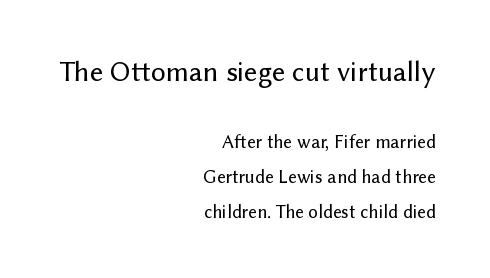
The image shows 29 px sans-serif type, upright; set right-aligned, line spacing 1.83x, normal letter spacing, not underlined; the first (top) block is 1.53x larger; low stroke contrast and a medium x-height.
